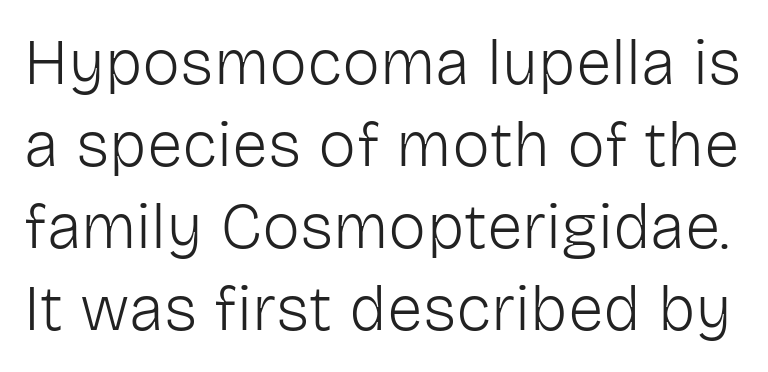
{"serif": "no", "italic": "no", "bold": "no", "weight": "light", "width": "normal", "stroke_contrast": "low", "x_height": "medium", "monospaced": "no", "underline": "no", "line_spacing": "normal", "line_spacing_ratio": 1.28, "letter_spacing": "normal", "letter_spacing_em": 0.0, "glyph_px": 64}
